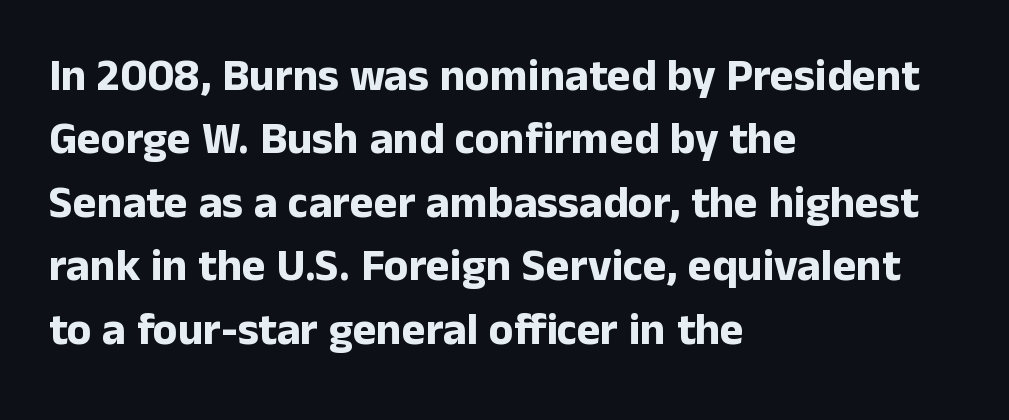
Q: Is the text bold? A: Yes.
Q: Is the text italic (slanted)? A: No, it is upright.
Q: Is the typeface a serif or a sans-serif typeface? A: Sans-serif.
Q: Is the text underlined? A: No.
Q: How is the paragraph aligned? A: Left-aligned.
Q: Is the spacing between letters normal or unusually wide? A: Normal.
Q: Is the spacing between lines tight, normal or loose? A: Normal.
Q: Width (condensed, normal, or wide)? A: Normal.
Q: Stroke contrast? A: Low.
Q: x-height? A: Medium.
Q: Monospaced? A: No.
